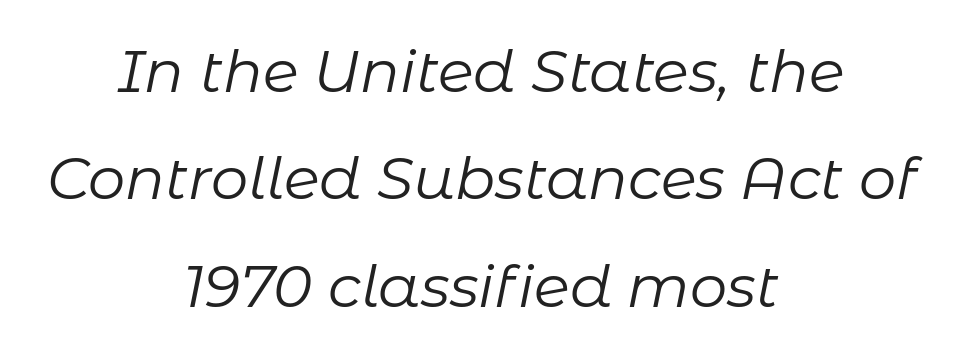
Any mark beneath the type? The region is blank. The rendering keeps characters at their native spacing. The strokes are not fattened; the text isn't bold. Slanted lettering throughout. Note the varied advance widths — an 'i' is clearly narrower than an 'm'.
